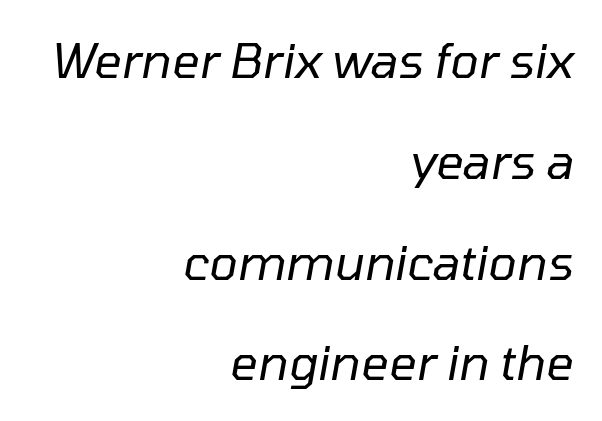
Q: Is the text bold? A: No.
Q: Is the text italic (slanted)? A: Yes, it leans right by about 10 degrees.
Q: Is the text underlined? A: No.
Q: How is the paragraph aligned? A: Right-aligned.
Q: Is the spacing between letters normal or unusually wide? A: Normal.
Q: Is the spacing between lines tight, normal or loose? A: Loose.
Q: Width (condensed, normal, or wide)? A: Normal.
Q: Stroke contrast? A: Low.
Q: x-height? A: Medium.
Q: Monospaced? A: No.
